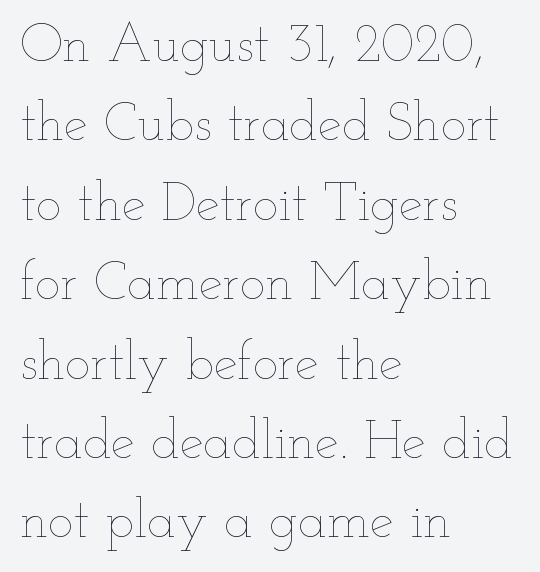
The image shows 54 px thin, wide type, upright; set left-aligned, normal line spacing (1.47x), normal letter spacing, not underlined; low stroke contrast and a small x-height.
